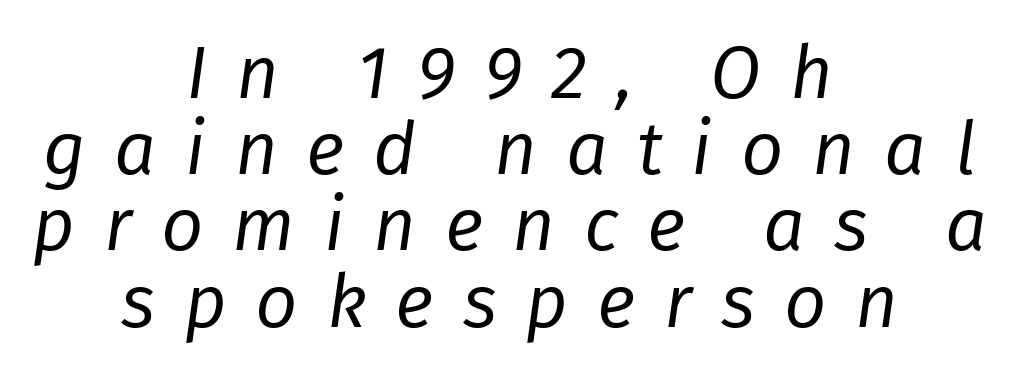
The image shows 74 px regular-weight type, italic (leaning right); set centered, tight line spacing (1.03x), unusually wide letter spacing (+0.39 em), not underlined; low stroke contrast and a medium x-height.
